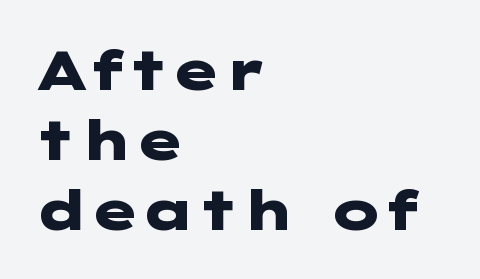
The image shows 55 px heavy, wide sans-serif type, upright; set left-aligned, normal line spacing (1.27x), normal letter spacing, not underlined; low stroke contrast and a medium x-height.
